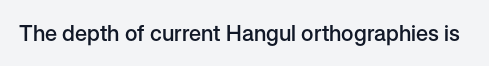
Q: Is the text bold? A: Semi-bold.
Q: Is the text italic (slanted)? A: No, it is upright.
Q: Is the text underlined? A: No.
Q: Is the spacing between letters normal or unusually wide? A: Normal.
